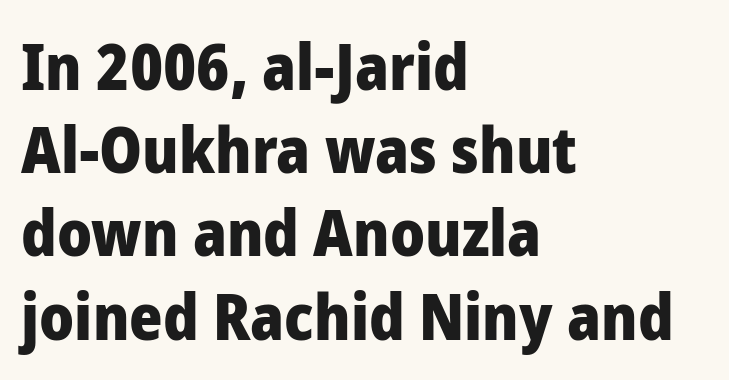
{"serif": "no", "italic": "no", "bold": "yes", "weight": "heavy", "width": "normal", "stroke_contrast": "low", "x_height": "medium", "monospaced": "no", "underline": "no", "align": "left", "line_spacing": "normal", "line_spacing_ratio": 1.3, "letter_spacing": "normal", "letter_spacing_em": 0.0, "glyph_px": 64}
